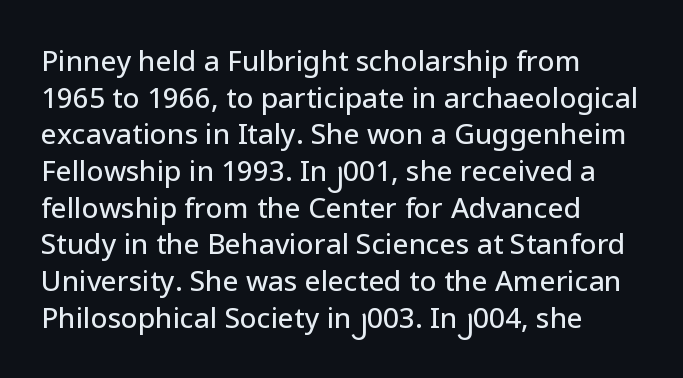
Q: Is the text italic (slanted)? A: No, it is upright.
Q: Is the typeface a serif or a sans-serif typeface? A: Sans-serif.
Q: Is the text underlined? A: No.
Q: How is the paragraph aligned? A: Left-aligned.
Q: Is the spacing between letters normal or unusually wide? A: Normal.
Q: Is the spacing between lines tight, normal or loose? A: Normal.
Q: Width (condensed, normal, or wide)? A: Normal.
Q: Stroke contrast? A: Low.
Q: x-height? A: Medium.
Q: Monospaced? A: No.
